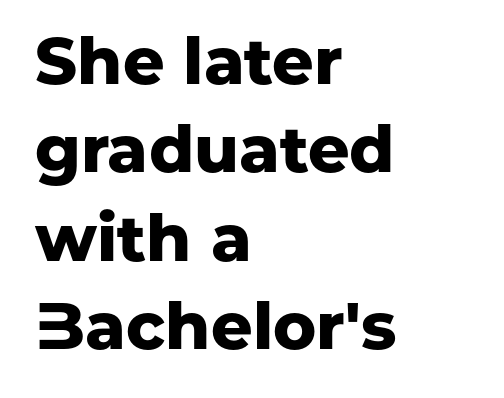
{"serif": "no", "italic": "no", "bold": "yes", "weight": "heavy", "width": "normal", "stroke_contrast": "low", "x_height": "medium", "monospaced": "no", "underline": "no", "align": "left", "line_spacing": "normal", "line_spacing_ratio": 1.36, "letter_spacing": "normal", "letter_spacing_em": 0.0, "glyph_px": 65}
